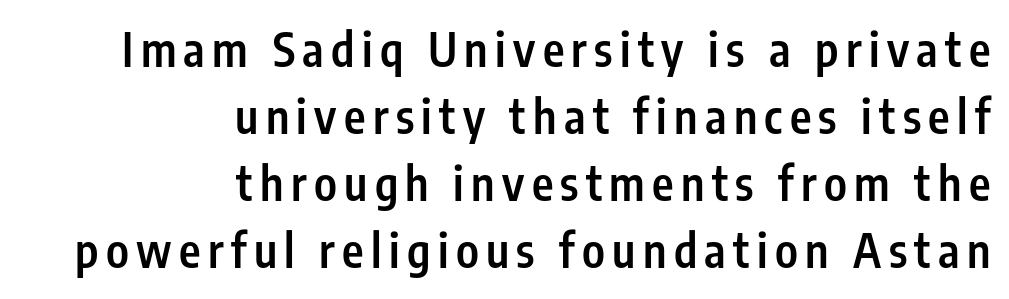
Q: Is the text bold? A: Semi-bold.
Q: Is the text italic (slanted)? A: No, it is upright.
Q: Is the typeface a serif or a sans-serif typeface? A: Sans-serif.
Q: Is the text underlined? A: No.
Q: How is the paragraph aligned? A: Right-aligned.
Q: Is the spacing between lines tight, normal or loose? A: Normal.
Q: Width (condensed, normal, or wide)? A: Condensed.
Q: Stroke contrast? A: Low.
Q: x-height? A: Medium.
Q: Monospaced? A: No.
